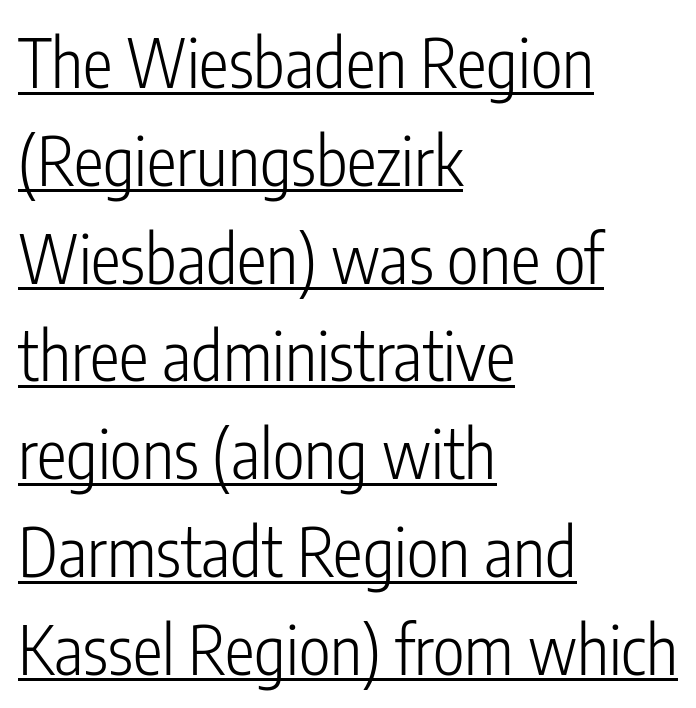
Q: Is the text bold? A: No.
Q: Is the text italic (slanted)? A: No, it is upright.
Q: Is the typeface a serif or a sans-serif typeface? A: Sans-serif.
Q: Is the text underlined? A: Yes.
Q: How is the paragraph aligned? A: Left-aligned.
Q: Is the spacing between letters normal or unusually wide? A: Normal.
Q: Is the spacing between lines tight, normal or loose? A: Normal.
Q: Width (condensed, normal, or wide)? A: Condensed.
Q: Stroke contrast? A: Low.
Q: x-height? A: Medium.
Q: Monospaced? A: No.
